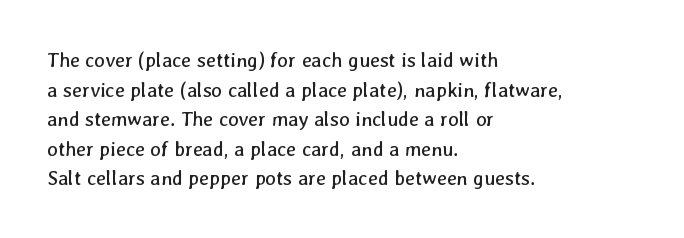
Descenders hang freely into open space. The passage is arranged the way most books set body copy — flush left. Honestly, the letter spacing is just normal — you wouldn't notice it. Notice how descenders clear the ascenders below comfortably — that's standard leading. The typeface has the unassuming heft of standard copy or less.
